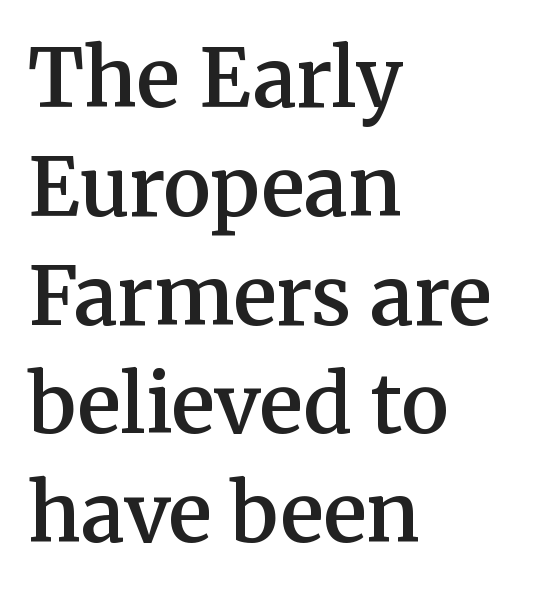
The image shows 80 px semibold serif type, upright; set left-aligned, normal line spacing (1.36x), normal letter spacing, not underlined; medium stroke contrast and a medium x-height.
